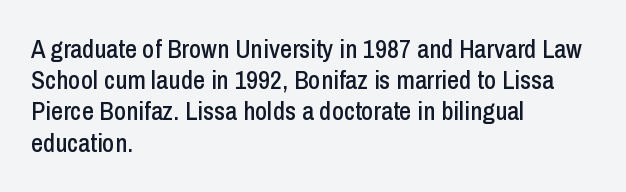
Q: Is the text italic (slanted)? A: No, it is upright.
Q: Is the text underlined? A: No.
Q: How is the paragraph aligned? A: Left-aligned.
Q: Is the spacing between letters normal or unusually wide? A: Normal.
